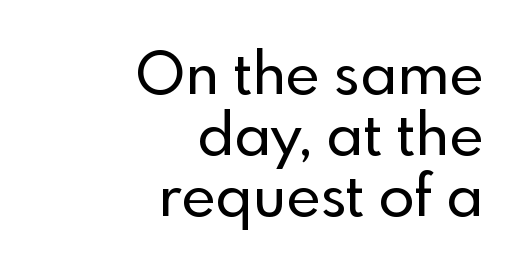
Q: Is the text italic (slanted)? A: No, it is upright.
Q: Is the typeface a serif or a sans-serif typeface? A: Sans-serif.
Q: Is the text underlined? A: No.
Q: How is the paragraph aligned? A: Right-aligned.
Q: Is the spacing between letters normal or unusually wide? A: Normal.
Q: Is the spacing between lines tight, normal or loose? A: Tight.
Q: Width (condensed, normal, or wide)? A: Normal.
Q: x-height? A: Small.
Q: Monospaced? A: No.
